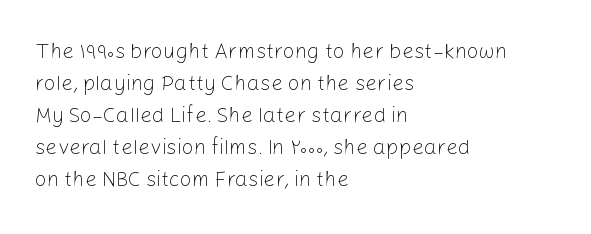
The image shows 21 px text type, upright; set left-aligned, normal line spacing (1.52x), normal letter spacing, not underlined.
